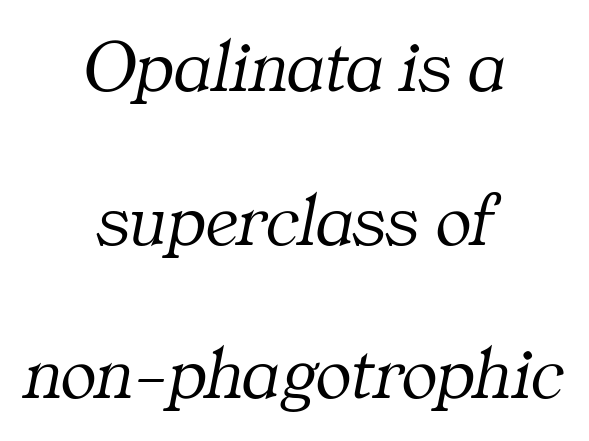
{"serif": "yes", "italic": "yes", "lean": "right", "slant_degrees": 11, "bold": "no", "weight": "light", "width": "normal", "stroke_contrast": "medium", "x_height": "medium", "monospaced": "no", "underline": "no", "align": "center", "line_spacing": "loose", "line_spacing_ratio": 2.05, "letter_spacing": "normal", "letter_spacing_em": 0.0, "glyph_px": 75}
